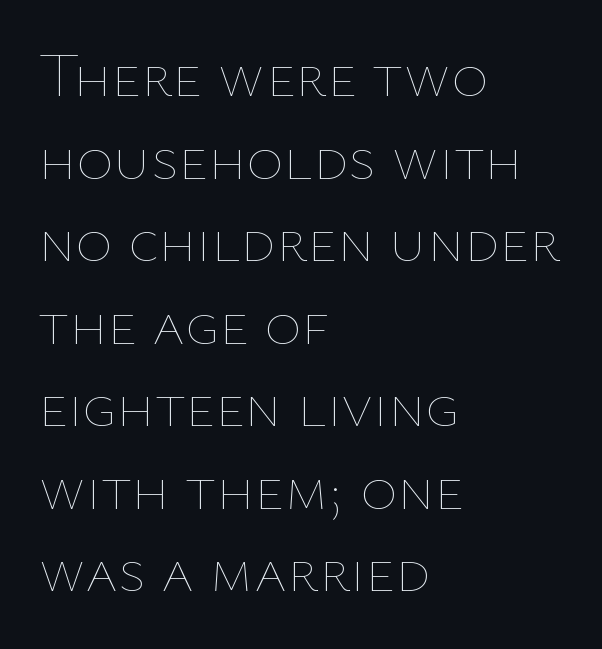
Tracking value appears to be zero — textbook default spacing. The lines are quadded left. The string is rendered with underlining switched off. The rendering uses a moderate line-height, typical for paragraphs.
